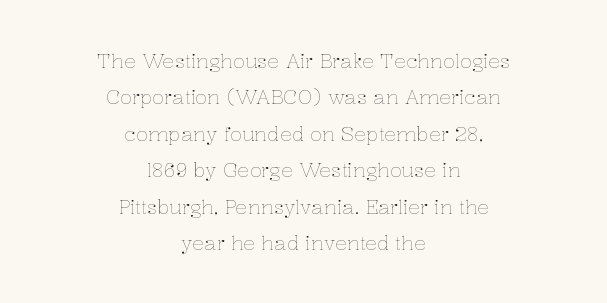
{"italic": "no", "bold": "no", "underline": "no", "align": "center", "line_spacing_ratio": 1.82, "letter_spacing": "normal", "letter_spacing_em": 0.0, "glyph_px": 20}
